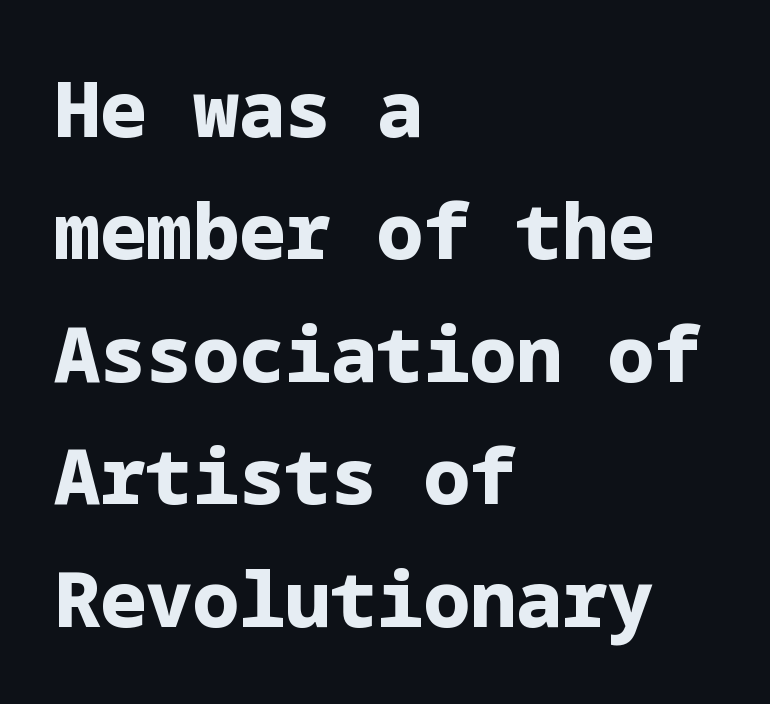
Q: Is the text bold? A: Yes.
Q: Is the text italic (slanted)? A: No, it is upright.
Q: Is the typeface a serif or a sans-serif typeface? A: Sans-serif.
Q: Is the text underlined? A: No.
Q: How is the paragraph aligned? A: Left-aligned.
Q: Is the spacing between letters normal or unusually wide? A: Normal.
Q: Is the spacing between lines tight, normal or loose? A: Normal.
Q: Width (condensed, normal, or wide)? A: Normal.
Q: Stroke contrast? A: Low.
Q: x-height? A: Medium.
